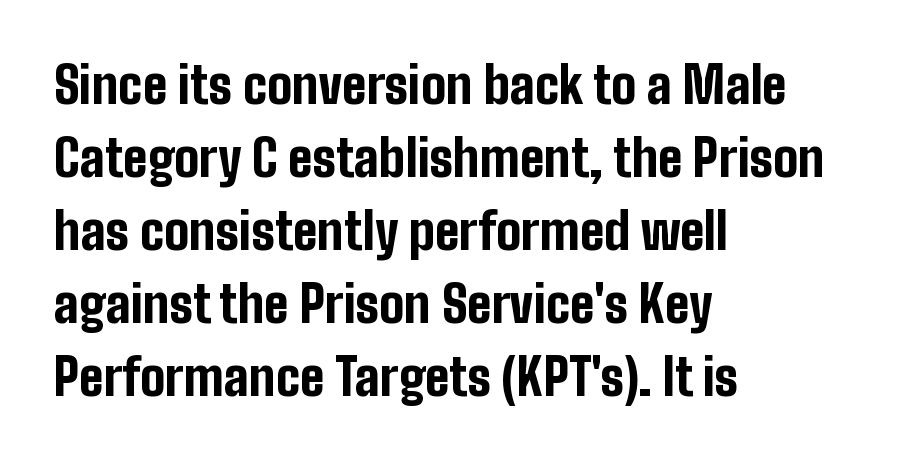
Weight check: bold — yes, fully. Horizontal alignment here is leftward, the default for most running prose. The tracking reads as untouched default to a designer's eye. Just letters on the line, the space beneath them empty. Line spacing here is normal.
